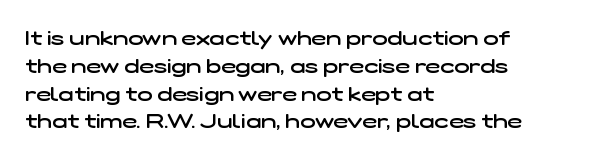
Regarding leading, the lines here are spaced in the standard way. The line texture is even and compact thanks to regular tracking. The setting favours the left margin, as ordinary paragraphs usually do. The glyphs have the mass of a demibold cut, below bold.
